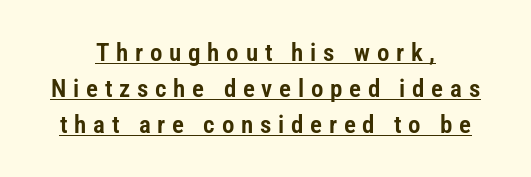
{"italic": "no", "underline": "yes", "align": "center", "line_spacing": "normal", "line_spacing_ratio": 1.44, "letter_spacing": "wide", "letter_spacing_em": 0.27, "glyph_px": 25}
